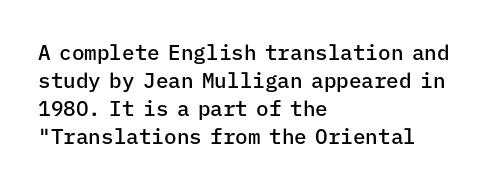
{"italic": "no", "bold": "semi", "underline": "no", "align": "left", "line_spacing": "normal", "line_spacing_ratio": 1.34, "letter_spacing": "normal", "letter_spacing_em": 0.0, "glyph_px": 21}
